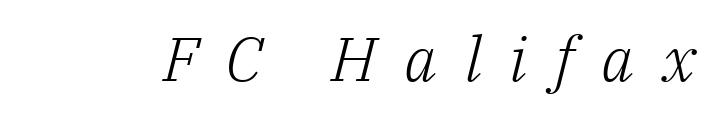
Proportional: the letters do not fall into vertical columns. Short note: letters widely spaced. Underline: absent. Slant detected: the letters are inclined. The passage shown is typeset with a serif family.
